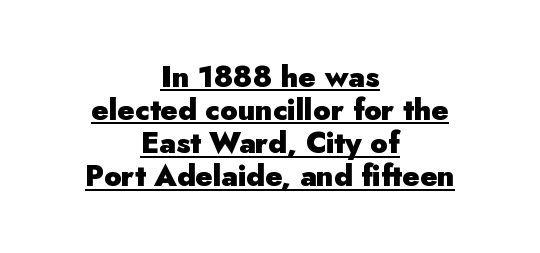
The image shows 29 px heavy sans-serif type, upright; set centered, tight line spacing (1.14x), normal letter spacing, underlined; low stroke contrast and a small x-height.
